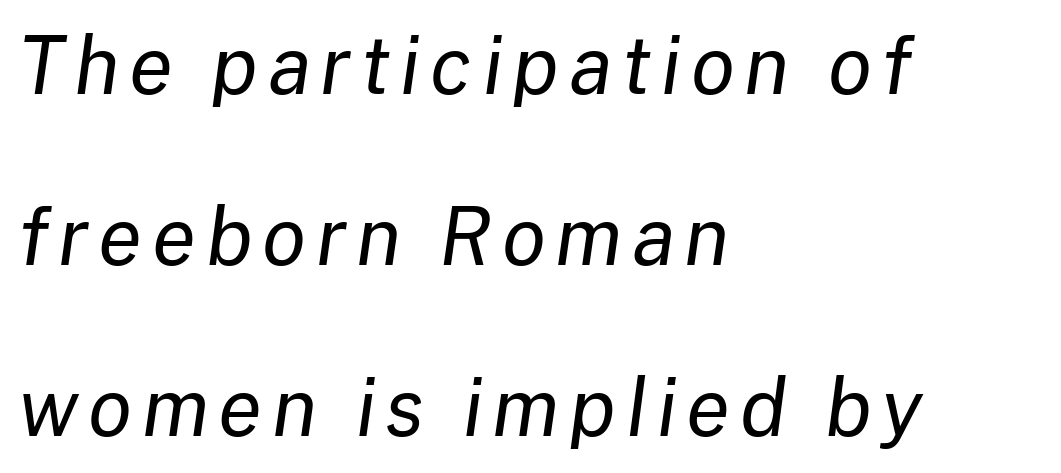
Q: Is the text bold? A: No.
Q: Is the text italic (slanted)? A: Yes, it leans right by about 8 degrees.
Q: Is the text underlined? A: No.
Q: How is the paragraph aligned? A: Left-aligned.
Q: Is the spacing between lines tight, normal or loose? A: Loose.
Q: Width (condensed, normal, or wide)? A: Normal.
Q: Stroke contrast? A: Low.
Q: x-height? A: Medium.
Q: Monospaced? A: No.
